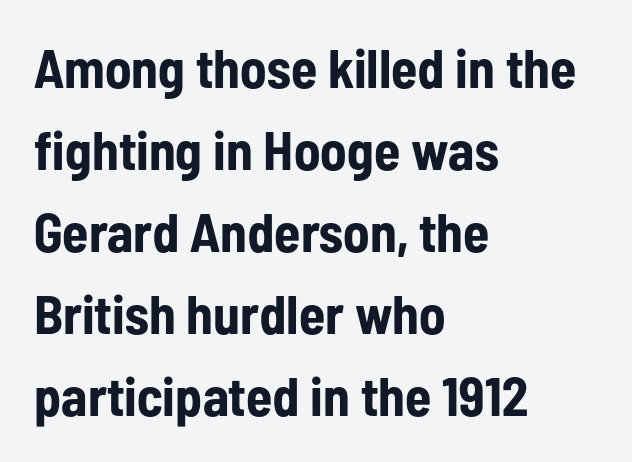
{"serif": "no", "italic": "no", "bold": "yes", "weight": "bold", "width": "condensed", "stroke_contrast": "low", "x_height": "medium", "monospaced": "no", "underline": "no", "align": "left", "line_spacing": "normal", "line_spacing_ratio": 1.52, "letter_spacing": "normal", "letter_spacing_em": 0.0, "glyph_px": 54}
